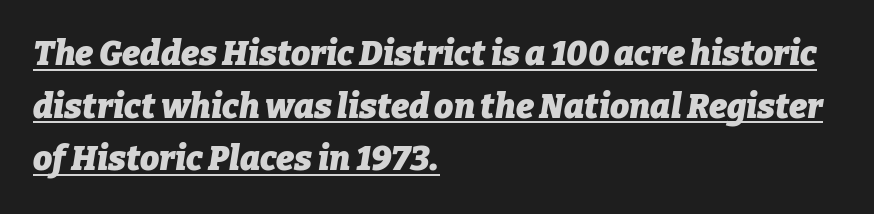
The image shows 34 px heavy type, italic (leaning right); set left-aligned, normal line spacing (1.55x), normal letter spacing, underlined; low stroke contrast and a medium x-height.
